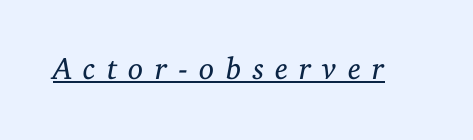
The image shows 31 px regular-weight serif type, italic (leaning right); set unusually wide letter spacing (+0.36 em), underlined; low stroke contrast and a medium x-height.
